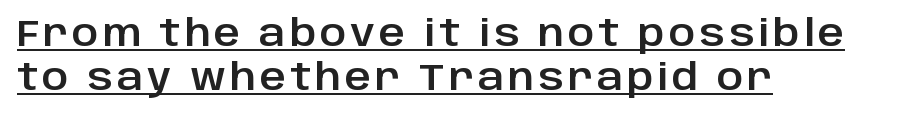
Q: Is the text italic (slanted)? A: No, it is upright.
Q: Is the typeface a serif or a sans-serif typeface? A: Sans-serif.
Q: Is the text underlined? A: Yes.
Q: How is the paragraph aligned? A: Left-aligned.
Q: Width (condensed, normal, or wide)? A: Normal.
Q: Stroke contrast? A: Low.
Q: x-height? A: Large.
Q: Monospaced? A: No.
